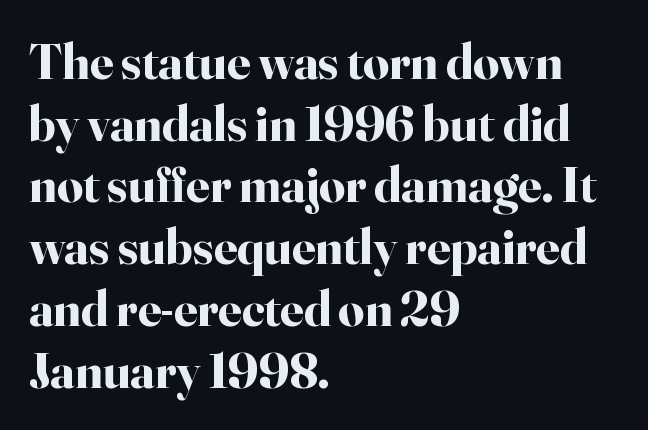
{"serif": "yes", "italic": "no", "bold": "yes", "weight": "bold", "width": "normal", "stroke_contrast": "high", "x_height": "small", "monospaced": "no", "underline": "no", "align": "left", "line_spacing_ratio": 1.21, "letter_spacing": "normal", "letter_spacing_em": 0.0, "glyph_px": 51}
